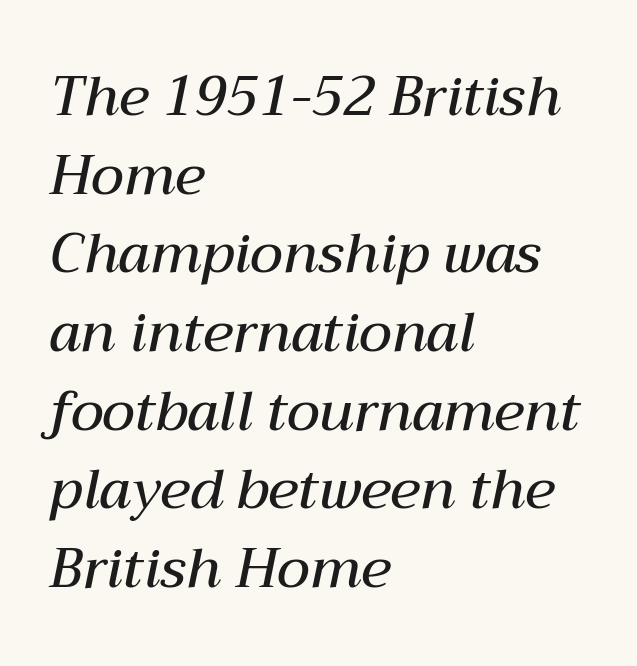
Q: Is the text bold? A: Semi-bold.
Q: Is the text italic (slanted)? A: Yes, it leans right by about 12 degrees.
Q: Is the text underlined? A: No.
Q: How is the paragraph aligned? A: Left-aligned.
Q: Is the spacing between letters normal or unusually wide? A: Normal.
Q: Is the spacing between lines tight, normal or loose? A: Normal.
Q: Width (condensed, normal, or wide)? A: Normal.
Q: Stroke contrast? A: Medium.
Q: x-height? A: Medium.
Q: Monospaced? A: No.
